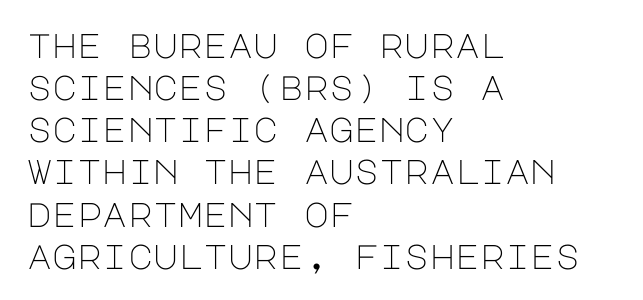
The image shows 34 px light sans-serif type, upright; set left-aligned, line spacing 1.24x, normal letter spacing, not underlined; low stroke contrast and a large x-height.
